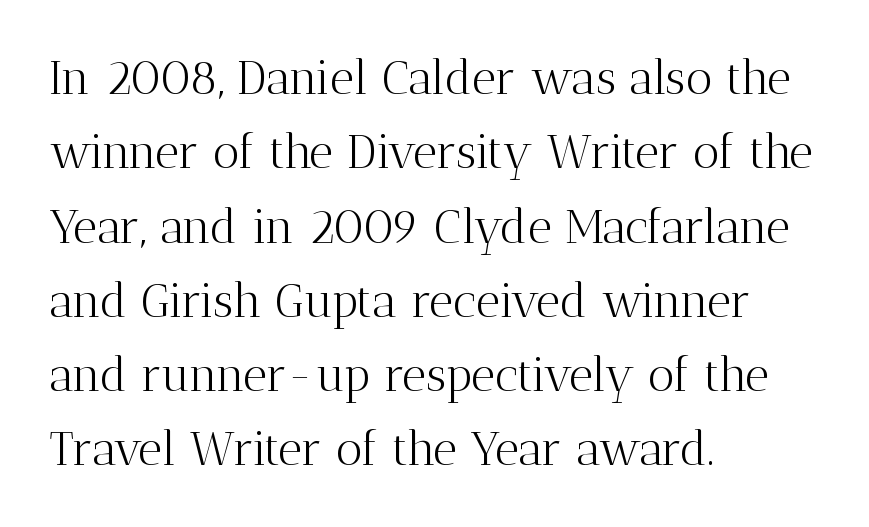
This rendering features lettering with no underline. Bold? No — there's no thickening of the strokes. The characters display serif detailing at their extremities. It's the straight-up-and-down kind of type. This sample uses plain, unmodified letter spacing.
